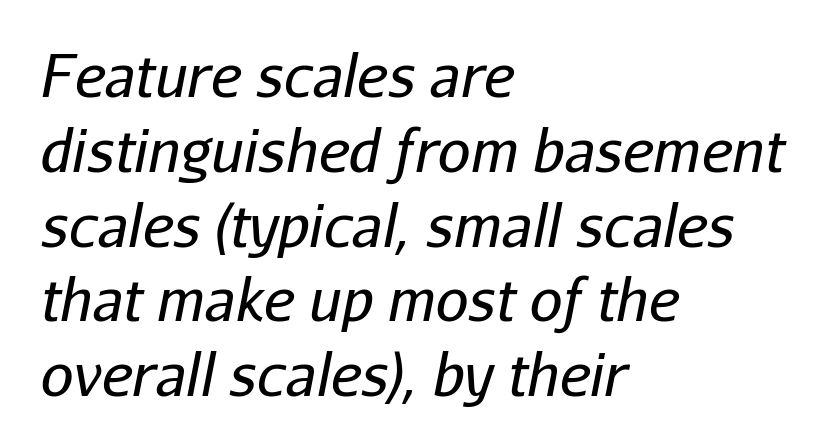
The image shows 58 px regular-weight type, italic (leaning right); set left-aligned, normal line spacing (1.29x), normal letter spacing, not underlined; low stroke contrast and a medium x-height.
